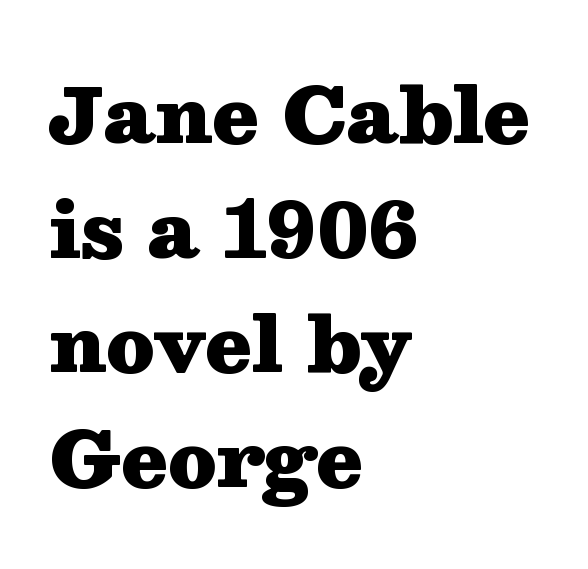
Q: Is the text bold? A: Yes.
Q: Is the text italic (slanted)? A: No, it is upright.
Q: Is the typeface a serif or a sans-serif typeface? A: Serif.
Q: Is the text underlined? A: No.
Q: How is the paragraph aligned? A: Left-aligned.
Q: Is the spacing between letters normal or unusually wide? A: Normal.
Q: Is the spacing between lines tight, normal or loose? A: Normal.
Q: Width (condensed, normal, or wide)? A: Wide.
Q: Stroke contrast? A: Medium.
Q: x-height? A: Medium.
Q: Monospaced? A: No.
